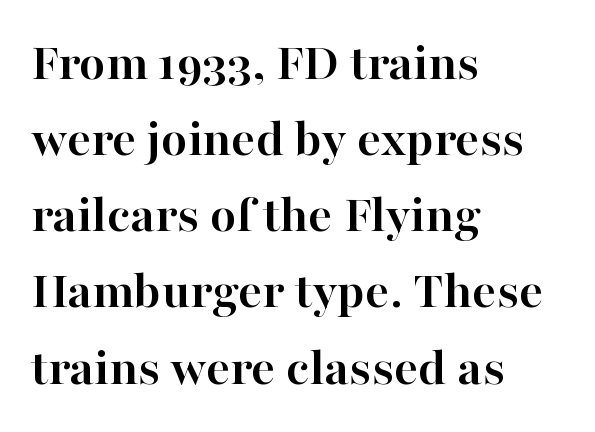
The image shows 54 px semibold serif type, upright; set left-aligned, normal line spacing (1.41x), normal letter spacing, not underlined; high stroke contrast and a medium x-height.
